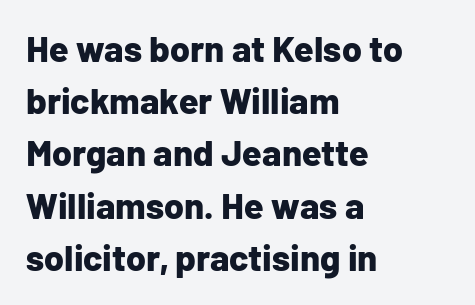
Q: Is the text bold? A: Yes.
Q: Is the text italic (slanted)? A: No, it is upright.
Q: Is the typeface a serif or a sans-serif typeface? A: Sans-serif.
Q: Is the text underlined? A: No.
Q: How is the paragraph aligned? A: Left-aligned.
Q: Is the spacing between letters normal or unusually wide? A: Normal.
Q: Is the spacing between lines tight, normal or loose? A: Normal.
Q: Width (condensed, normal, or wide)? A: Normal.
Q: Stroke contrast? A: Low.
Q: x-height? A: Medium.
Q: Monospaced? A: No.
